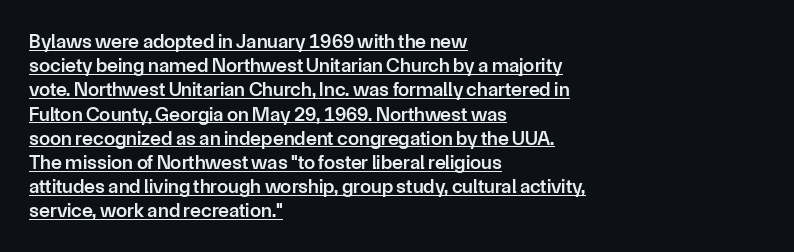
Q: Is the text bold? A: Semi-bold.
Q: Is the text italic (slanted)? A: No, it is upright.
Q: Is the text underlined? A: Yes.
Q: How is the paragraph aligned? A: Left-aligned.
Q: Is the spacing between letters normal or unusually wide? A: Normal.
